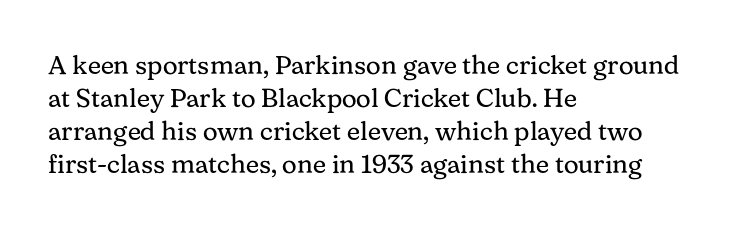
The image shows 26 px text type, upright; set left-aligned, normal line spacing (1.27x), normal letter spacing, not underlined.
